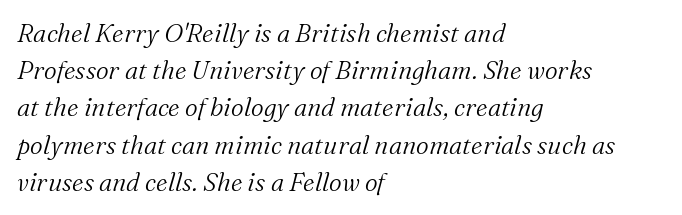
Q: Is the text bold? A: No.
Q: Is the text italic (slanted)? A: Yes, it leans right by about 16 degrees.
Q: Is the text underlined? A: No.
Q: How is the paragraph aligned? A: Left-aligned.
Q: Is the spacing between letters normal or unusually wide? A: Normal.
Q: Is the spacing between lines tight, normal or loose? A: Normal.
